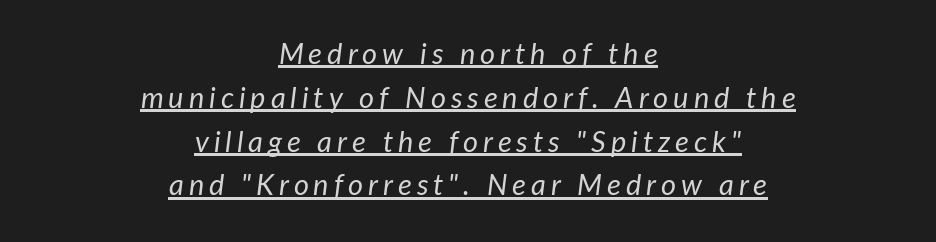
{"italic": "yes", "lean": "right", "slant_degrees": 7, "bold": "no", "weight": "regular", "width": "normal", "stroke_contrast": "low", "x_height": "medium", "monospaced": "no", "underline": "yes", "align": "center", "line_spacing": "normal", "line_spacing_ratio": 1.51, "glyph_px": 29}
